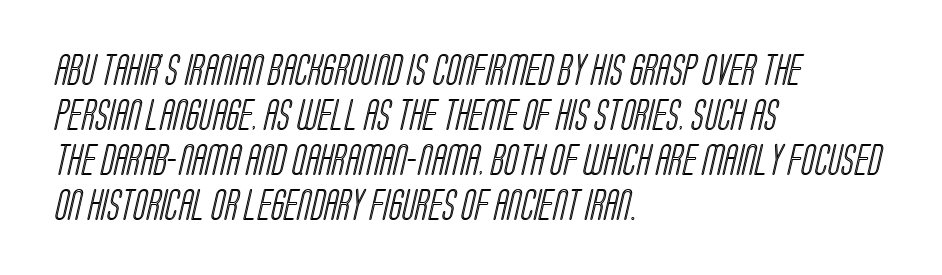
{"width": "condensed", "x_height": "large", "monospaced": "no", "underline": "no", "align": "left", "line_spacing": "normal", "line_spacing_ratio": 1.45, "letter_spacing": "normal", "letter_spacing_em": 0.0, "glyph_px": 31}
